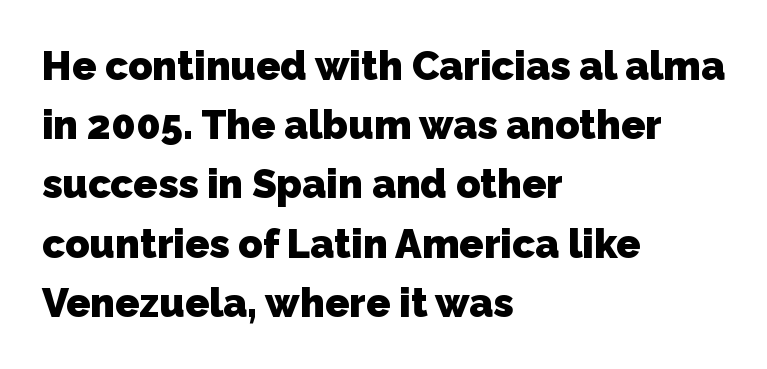
Q: Is the text bold? A: Yes.
Q: Is the typeface a serif or a sans-serif typeface? A: Sans-serif.
Q: Is the text underlined? A: No.
Q: How is the paragraph aligned? A: Left-aligned.
Q: Is the spacing between letters normal or unusually wide? A: Normal.
Q: Is the spacing between lines tight, normal or loose? A: Normal.
Q: Width (condensed, normal, or wide)? A: Normal.
Q: Stroke contrast? A: Low.
Q: x-height? A: Medium.
Q: Monospaced? A: No.
